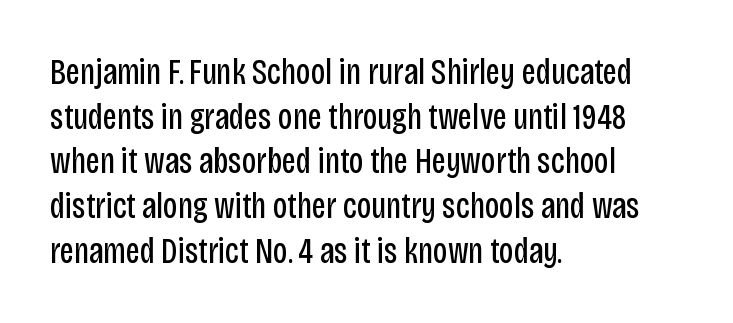
{"serif": "no", "italic": "no", "bold": "no", "weight": "regular", "width": "condensed", "stroke_contrast": "low", "x_height": "large", "monospaced": "no", "underline": "no", "align": "left", "line_spacing_ratio": 1.24, "letter_spacing": "normal", "letter_spacing_em": 0.0, "glyph_px": 36}
